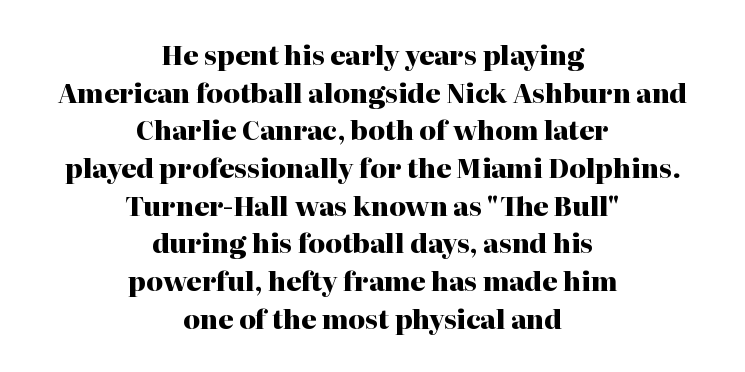
Q: Is the text bold? A: Yes.
Q: Is the text italic (slanted)? A: No, it is upright.
Q: Is the text underlined? A: No.
Q: How is the paragraph aligned? A: Centered.
Q: Is the spacing between letters normal or unusually wide? A: Normal.
Q: Is the spacing between lines tight, normal or loose? A: Normal.
